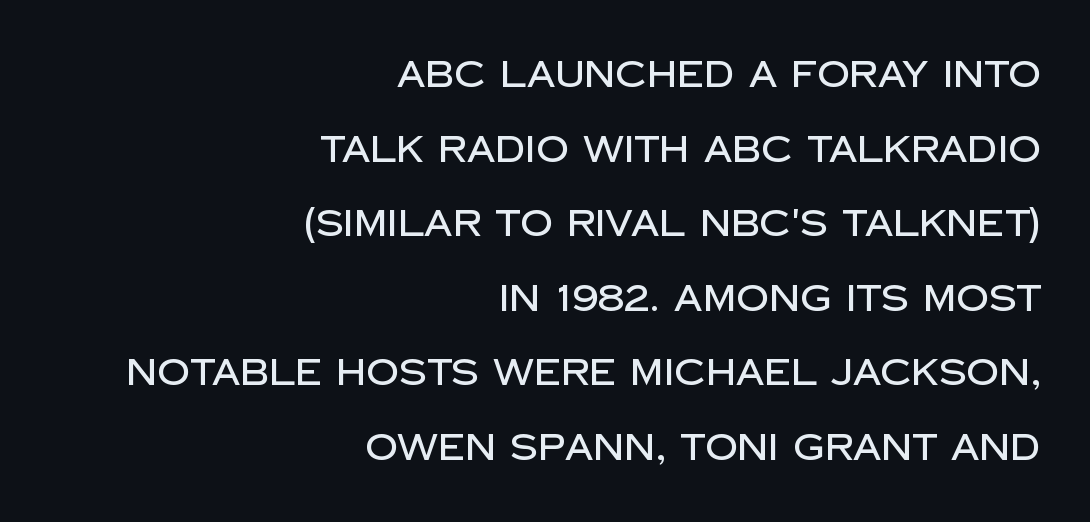
The image shows 36 px sans-serif type, upright; set right-aligned, loose line spacing (2.07x), normal letter spacing, not underlined; low stroke contrast and a large x-height.
